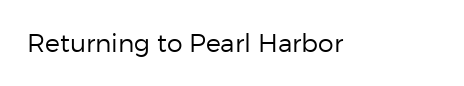
{"italic": "no", "bold": "no", "underline": "no", "letter_spacing": "normal", "letter_spacing_em": 0.0, "glyph_px": 25}
